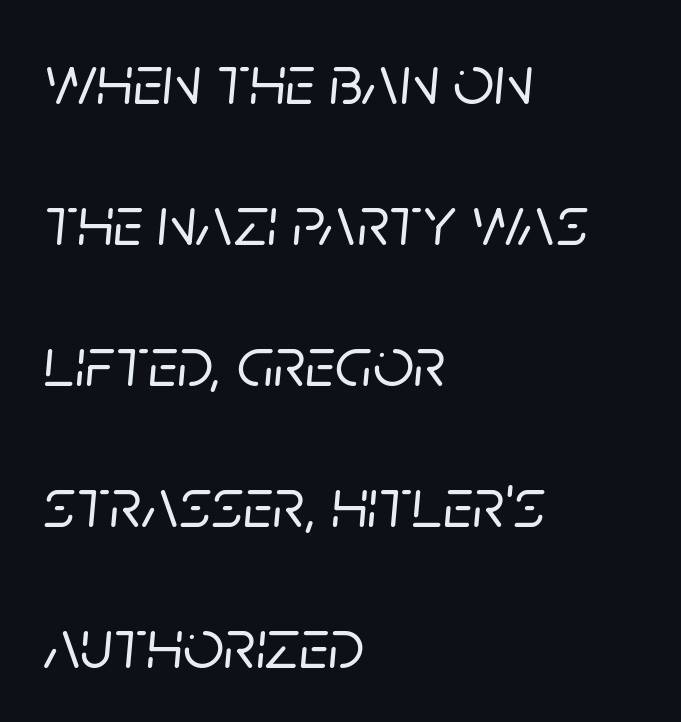
The image shows 72 px text type, italic (leaning right); set left-aligned, loose line spacing (1.96x), normal letter spacing, not underlined; low stroke contrast and a large x-height.
